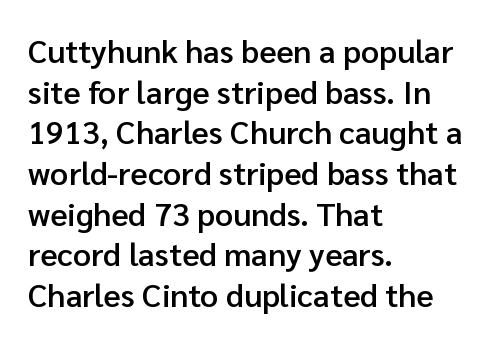
The letterforms sit shoulder to shoulder at normal distance. Every stem runs plumb, perpendicular to the baseline. Lines of text with bare space underneath. Vertical spacing — default.
